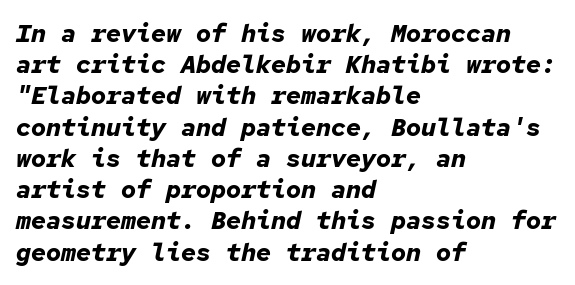
The line-height multiplier appears to be the usual default. The rendering keeps characters at their native spacing. The zone under the glyphs is completely vacant. The specimen reads as italic at a glance. Set as a true bold cut, around the 700 mark. Horizontally, the lines are justified to the leading edge only.
